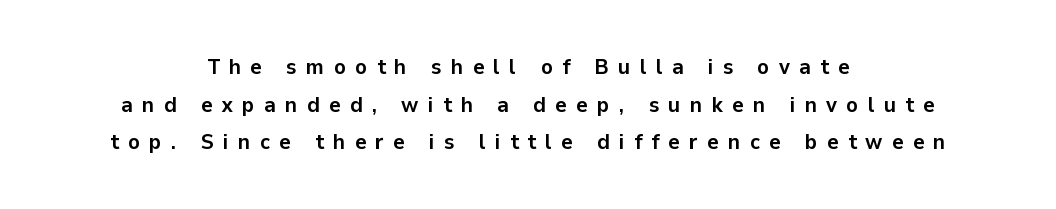
The image shows 22 px bold type, upright; set centered, line spacing 1.71x, unusually wide letter spacing (+0.42 em), not underlined.
